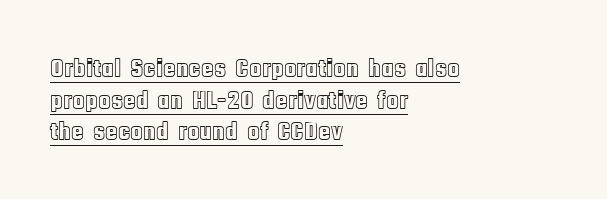
The rendering anchors every line to the left-hand side. Letter spacing: default. Emphasis is given by a line drawn under the lettering. Do the letters lean? They stand straight.
